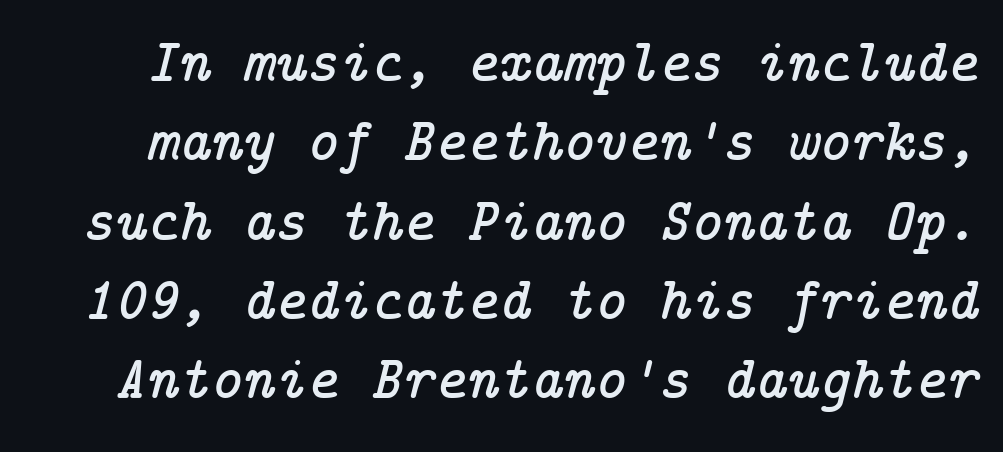
{"serif": "yes", "italic": "yes", "lean": "right", "slant_degrees": 14, "width": "normal", "stroke_contrast": "low", "x_height": "medium", "underline": "no", "line_spacing": "normal", "line_spacing_ratio": 1.3, "letter_spacing": "normal", "letter_spacing_em": 0.0, "glyph_px": 61}
